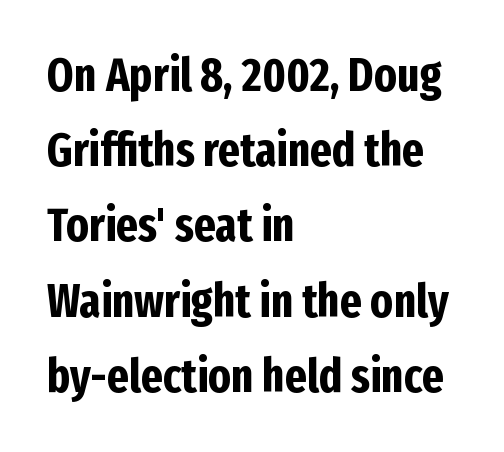
Q: Is the text bold? A: Yes.
Q: Is the text italic (slanted)? A: No, it is upright.
Q: Is the typeface a serif or a sans-serif typeface? A: Sans-serif.
Q: Is the text underlined? A: No.
Q: How is the paragraph aligned? A: Left-aligned.
Q: Is the spacing between letters normal or unusually wide? A: Normal.
Q: Is the spacing between lines tight, normal or loose? A: Normal.
Q: Width (condensed, normal, or wide)? A: Condensed.
Q: Stroke contrast? A: Low.
Q: x-height? A: Medium.
Q: Monospaced? A: No.
